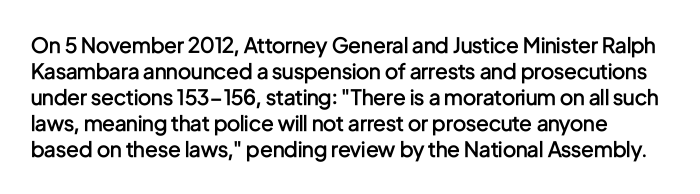
{"italic": "no", "bold": "semi", "underline": "no", "line_spacing_ratio": 1.24, "letter_spacing": "normal", "letter_spacing_em": 0.0, "glyph_px": 21}
